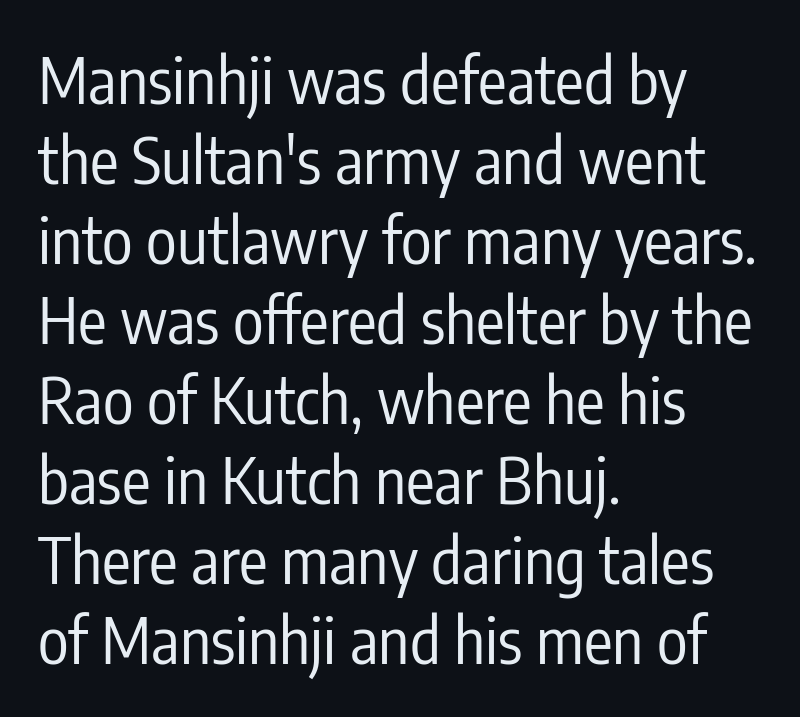
The image shows 64 px regular-weight, condensed sans-serif type, upright; set left-aligned, normal line spacing (1.25x), normal letter spacing, not underlined; low stroke contrast and a medium x-height.
